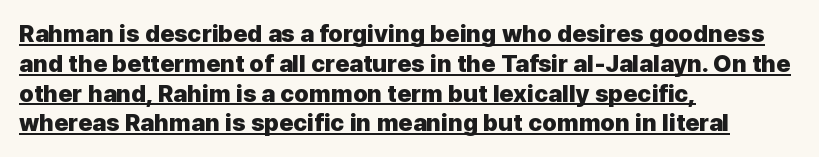
The image shows 24 px bold type, upright; set left-aligned, line spacing 1.24x, normal letter spacing, underlined.
